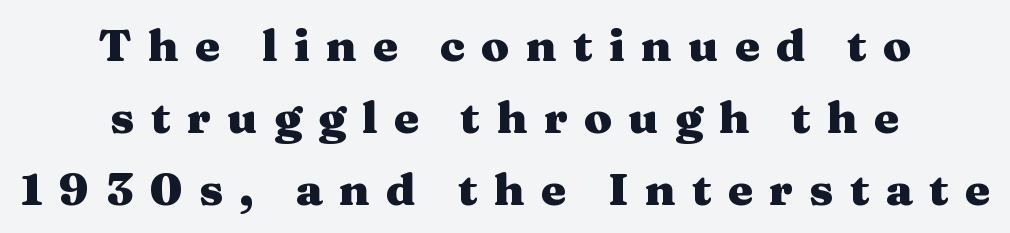
These lines are centered, leaving both edges ragged. Notice how the stems are strictly vertical — no italics here. Is the letter spacing exaggerated? Yes — the characters are pushed far apart. Note the varied advance widths — an 'i' is clearly narrower than an 'm'. The leading is moderate, giving the passage an even texture.
